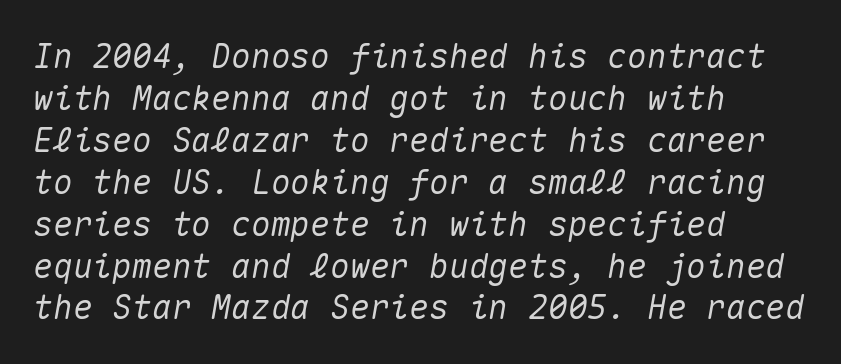
The space between consecutive lines is moderate. The horizontal fit of the characters is conventional and even. A typesetter would call this monospace, since all characters share one set width. Bare-footed words on every line. Italic: yes, the glyphs are oblique. Alignment: flush left.
